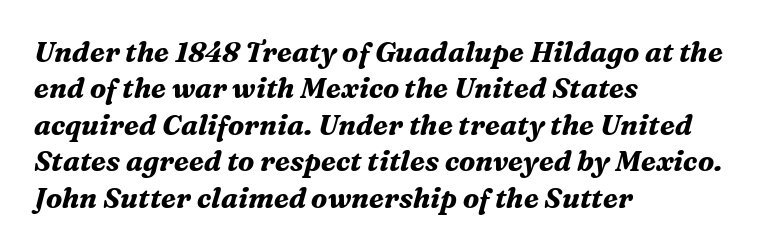
The image shows 28 px bold serif type, italic (leaning right); set left-aligned, normal line spacing (1.3x), normal letter spacing, not underlined; medium stroke contrast and a medium x-height.
